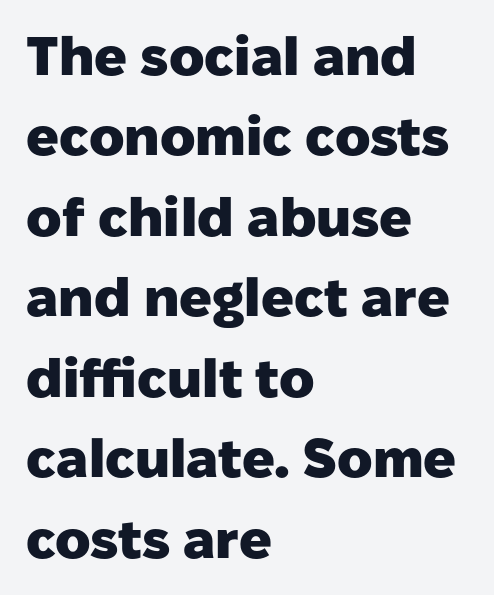
{"serif": "no", "italic": "no", "bold": "yes", "weight": "heavy", "width": "normal", "stroke_contrast": "low", "x_height": "medium", "monospaced": "no", "underline": "no", "align": "left", "line_spacing": "normal", "line_spacing_ratio": 1.49, "letter_spacing": "normal", "letter_spacing_em": 0.0, "glyph_px": 54}
